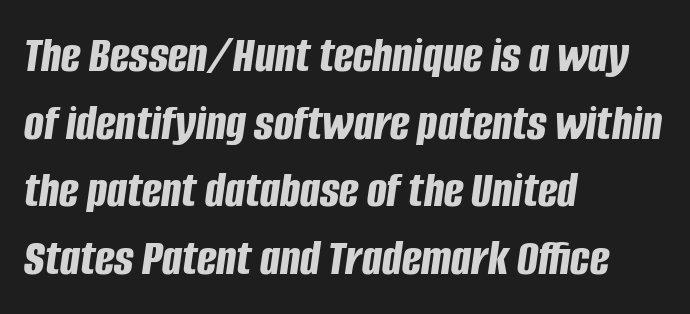
The image shows 52 px bold, condensed type, italic (leaning right); set left-aligned, normal line spacing (1.3x), normal letter spacing, not underlined; low stroke contrast and a large x-height.
